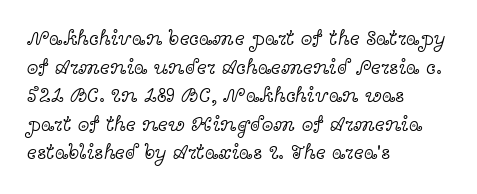
Q: Is the text bold? A: No.
Q: Is the text italic (slanted)? A: No, it is upright.
Q: Is the text underlined? A: No.
Q: How is the paragraph aligned? A: Left-aligned.
Q: Is the spacing between letters normal or unusually wide? A: Normal.
Q: Is the spacing between lines tight, normal or loose? A: Normal.
